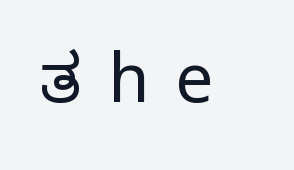
Q: Is the text bold? A: No.
Q: Is the text italic (slanted)? A: No, it is upright.
Q: Is the typeface a serif or a sans-serif typeface? A: Sans-serif.
Q: Is the text underlined? A: No.
Q: Is the spacing between letters normal or unusually wide? A: Unusually wide.
Q: Width (condensed, normal, or wide)? A: Normal.
Q: Stroke contrast? A: Low.
Q: x-height? A: Medium.
Q: Monospaced? A: No.
